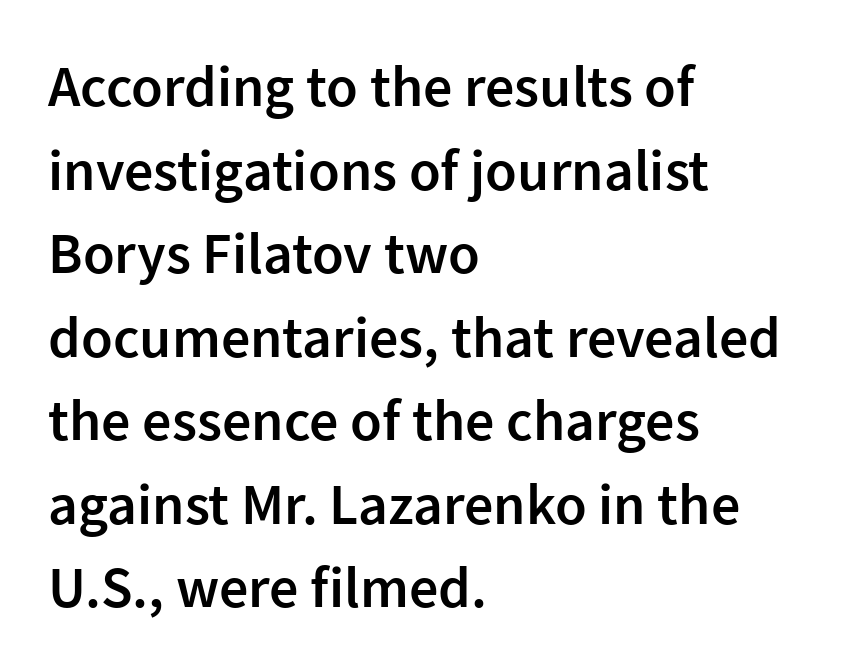
The image shows 58 px semibold sans-serif type, upright; set left-aligned, normal line spacing (1.44x), normal letter spacing, not underlined; low stroke contrast and a medium x-height.
